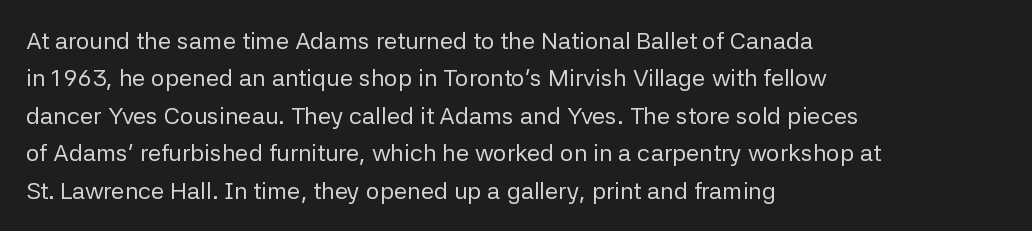
The image shows 24 px text type, upright; set left-aligned, normal line spacing (1.56x), normal letter spacing, not underlined.
